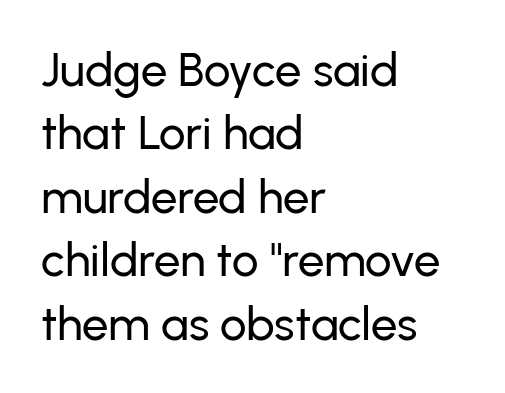
The line-height multiplier appears to be the usual default. Characters remain perfectly vertical along every line. The font family rendered here belongs to the sans-serif group. All the whitespace from short lines collects on the right. Descenders hang freely into open space.
